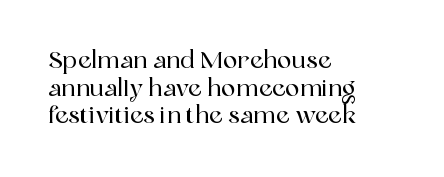
The letterforms sit shoulder to shoulder at normal distance. Is the block centered? No — it sits flush against the left margin. The letters stand straight up with perfectly vertical stems. If you measured baseline to baseline, you'd find a short distance. Only glyphs here, with clear space below each row.
